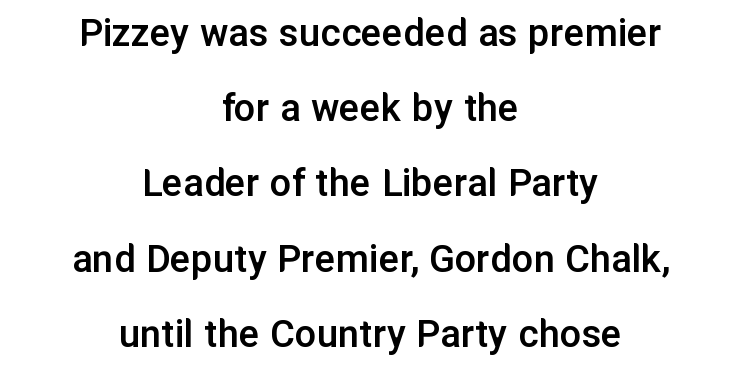
Q: Is the text bold? A: Semi-bold.
Q: Is the text italic (slanted)? A: No, it is upright.
Q: Is the typeface a serif or a sans-serif typeface? A: Sans-serif.
Q: Is the text underlined? A: No.
Q: How is the paragraph aligned? A: Centered.
Q: Is the spacing between letters normal or unusually wide? A: Normal.
Q: Width (condensed, normal, or wide)? A: Normal.
Q: Stroke contrast? A: Low.
Q: x-height? A: Medium.
Q: Monospaced? A: No.
